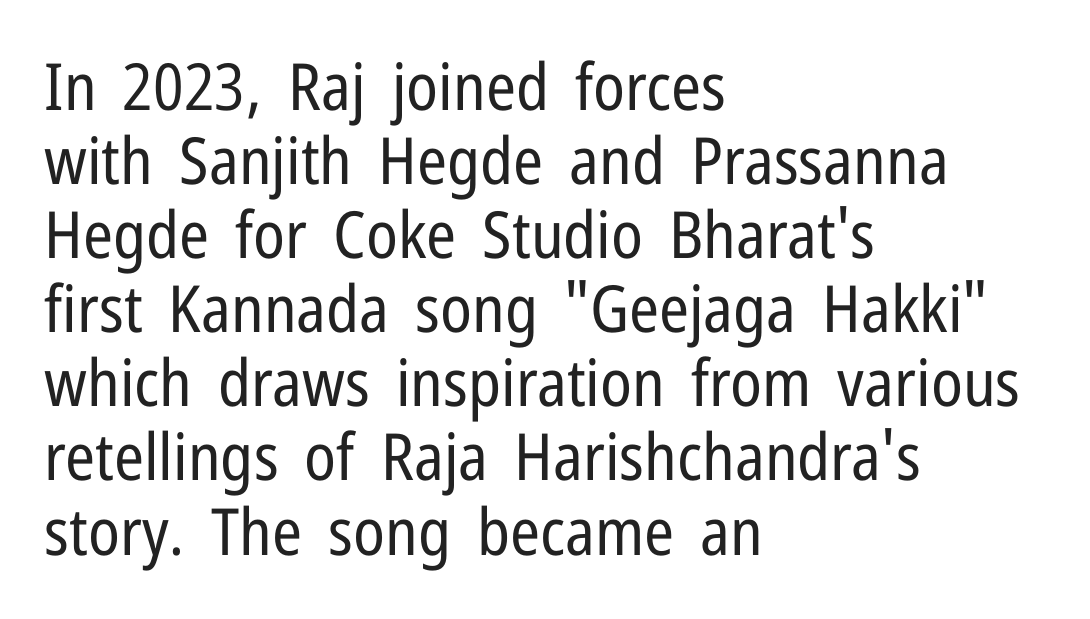
Short and long lines alike share a common starting point at left. Whoever set this chose condensed vertical rhythm over breathing room. The strip under each line holds only bare page. The face used here is proportionally spaced, like ordinary book or web type. Classification — sans serif. No italicization has been applied; the sample stays upright.
